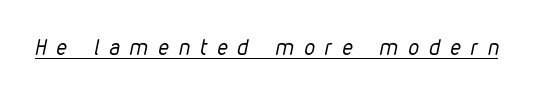
Q: Is the text bold? A: No.
Q: Is the text italic (slanted)? A: Yes, it leans right by about 12 degrees.
Q: Is the text underlined? A: Yes.
Q: Is the spacing between letters normal or unusually wide? A: Unusually wide.
